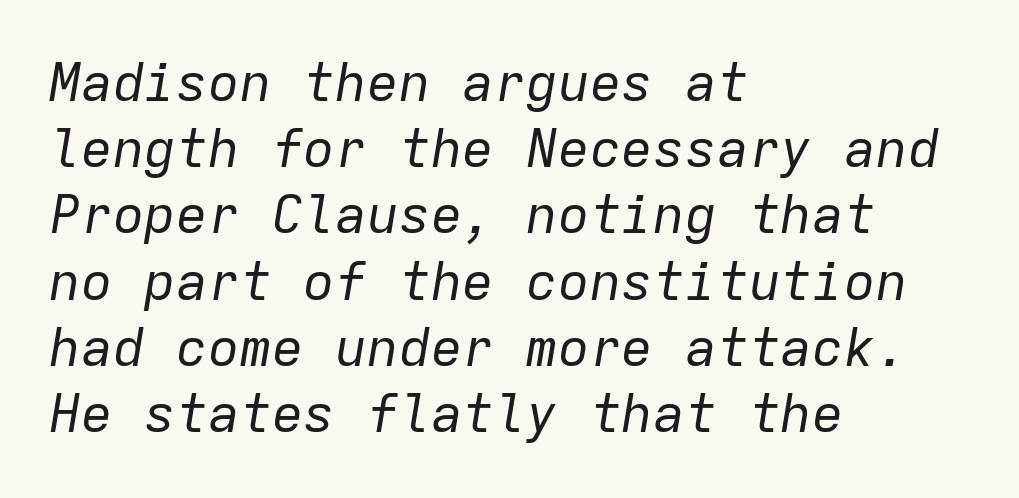
The image shows 53 px regular-weight type, italic (leaning right), monospaced; set left-aligned, normal line spacing (1.25x), normal letter spacing, not underlined; low stroke contrast and a medium x-height.
